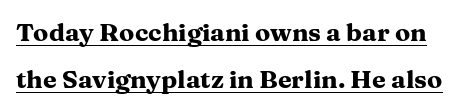
Every character sits straight up, as roman type does. Spacing between characters is what you'd get straight out of the box. The strokes are fattened all the way to bold. Descenders here cross a horizontal rule under the line.
